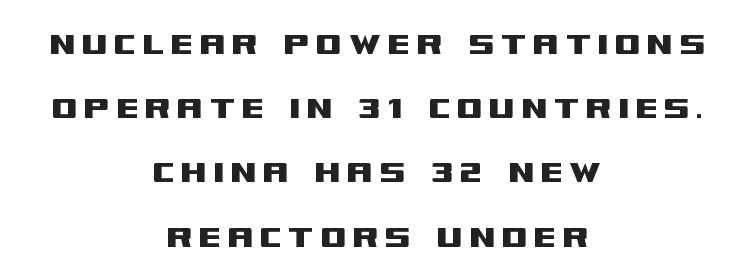
{"serif": "no", "italic": "no", "width": "wide", "stroke_contrast": "medium", "x_height": "large", "monospaced": "no", "underline": "no", "align": "center", "line_spacing": "normal", "line_spacing_ratio": 1.69, "glyph_px": 38}
